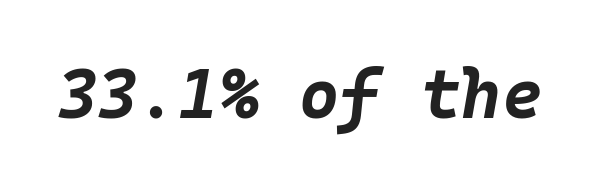
Monospaced: the letters line up in strict vertical columns. Heavy-handed strokes throughout: this text is bold. Compared with typical body copy, the letter spacing here is the same. Notice how the stems are inclined rather than vertical — that's the hallmark of italics.
